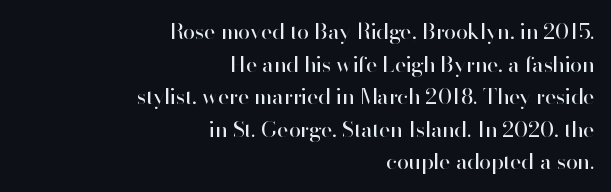
Standard letterfit; no display-style spreading of the glyphs. This sample keeps an unexceptional amount of space between lines. Visually the block forms a straight wall on the right and a jagged coastline on the left. Is there any slant? The stems are plumb. Bare-footed words on every line.
